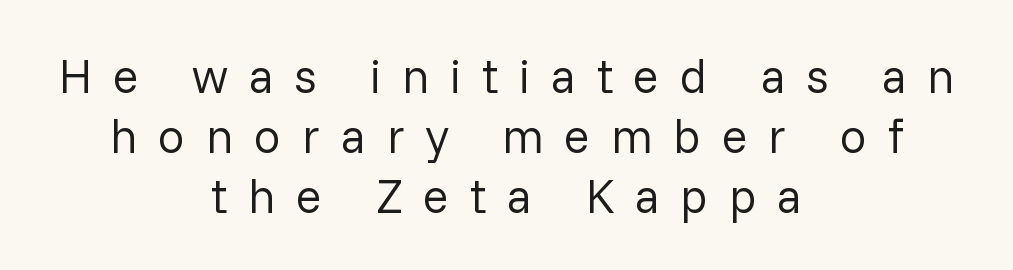
The image shows 48 px regular-weight sans-serif type, upright; set centered, normal line spacing (1.25x), unusually wide letter spacing (+0.43 em), not underlined; low stroke contrast and a medium x-height.
